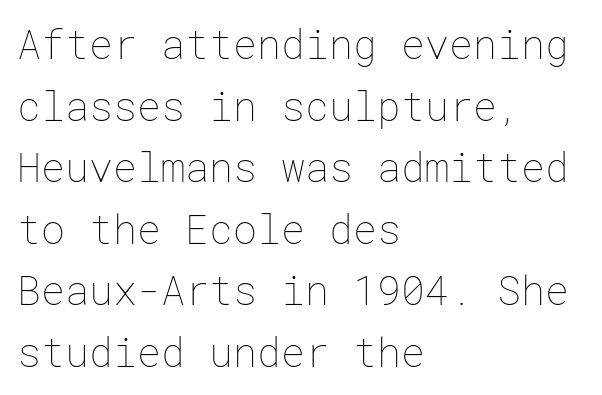
The image shows 40 px thin type, upright; set left-aligned, normal line spacing (1.54x), normal letter spacing, not underlined; low stroke contrast and a medium x-height.
